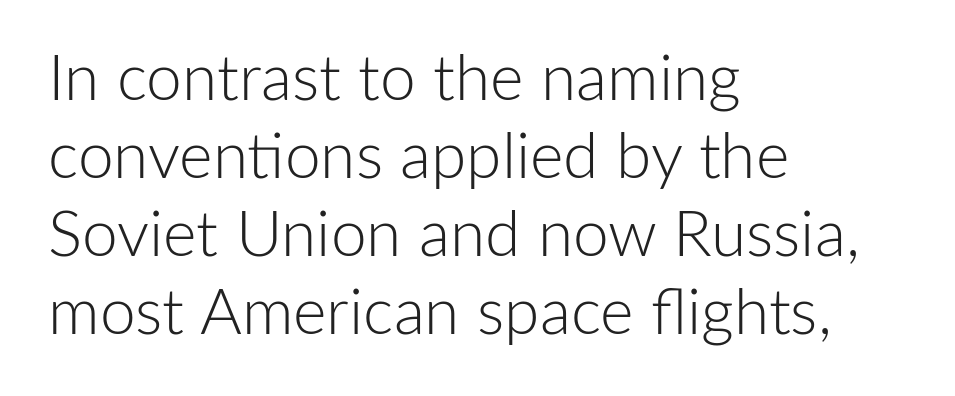
The image shows 64 px light sans-serif type, upright; set left-aligned, line spacing 1.22x, normal letter spacing, not underlined; low stroke contrast and a medium x-height.
